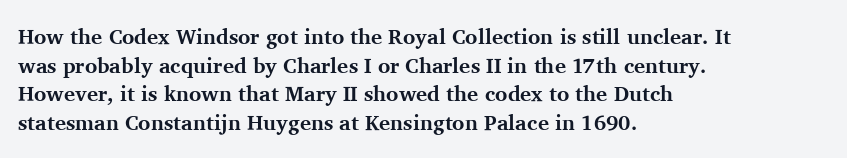
{"italic": "no", "bold": "yes", "underline": "no", "align": "left", "line_spacing": "normal", "line_spacing_ratio": 1.36, "letter_spacing": "normal", "letter_spacing_em": 0.0, "glyph_px": 21}
